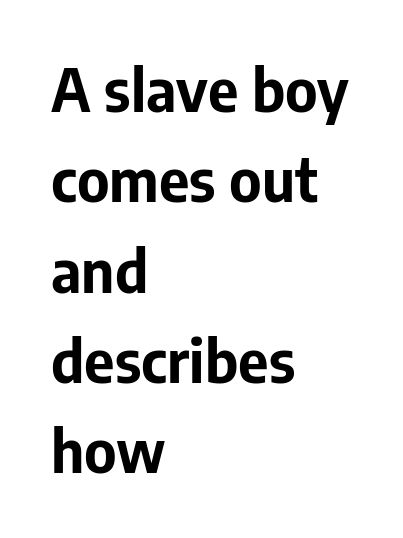
Character widths vary here, with narrow letters taking less room than wide ones. Do the letters lean? They stand straight. Underlining? Definitely not there. Check where the strokes stop: nothing finishes them off — pure sans. The horizontal fit of the characters is conventional and even.
